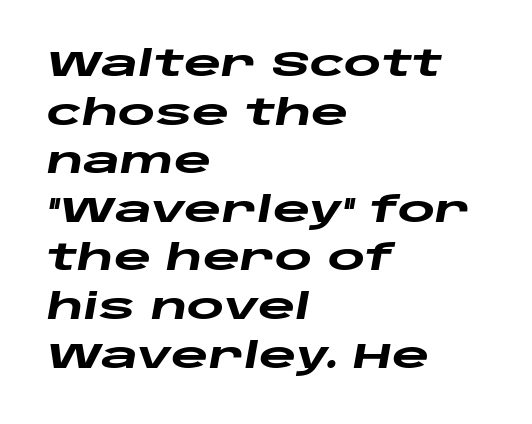
Q: Is the text bold? A: Yes.
Q: Is the text italic (slanted)? A: Yes, it leans right by about 10 degrees.
Q: Is the text underlined? A: No.
Q: How is the paragraph aligned? A: Left-aligned.
Q: Is the spacing between letters normal or unusually wide? A: Normal.
Q: Is the spacing between lines tight, normal or loose? A: Normal.
Q: Width (condensed, normal, or wide)? A: Wide.
Q: Stroke contrast? A: Low.
Q: x-height? A: Large.
Q: Monospaced? A: No.
